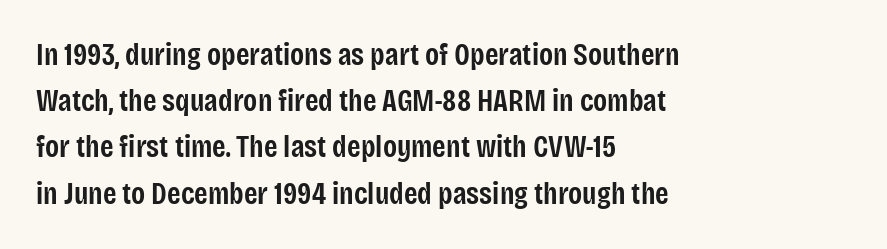
The image shows 31 px semibold, condensed sans-serif type, upright; set left-aligned, normal line spacing (1.49x), normal letter spacing, not underlined; low stroke contrast and a large x-height.
